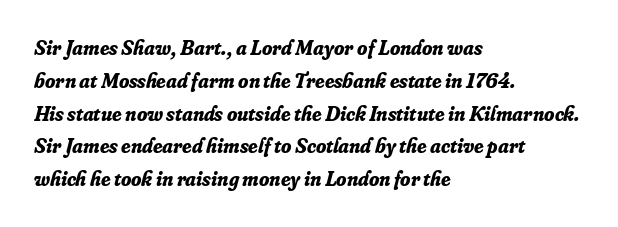
Q: Is the text bold? A: Yes.
Q: Is the text italic (slanted)? A: Yes, it leans right by about 16 degrees.
Q: Is the text underlined? A: No.
Q: How is the paragraph aligned? A: Left-aligned.
Q: Is the spacing between letters normal or unusually wide? A: Normal.
Q: Is the spacing between lines tight, normal or loose? A: Normal.
